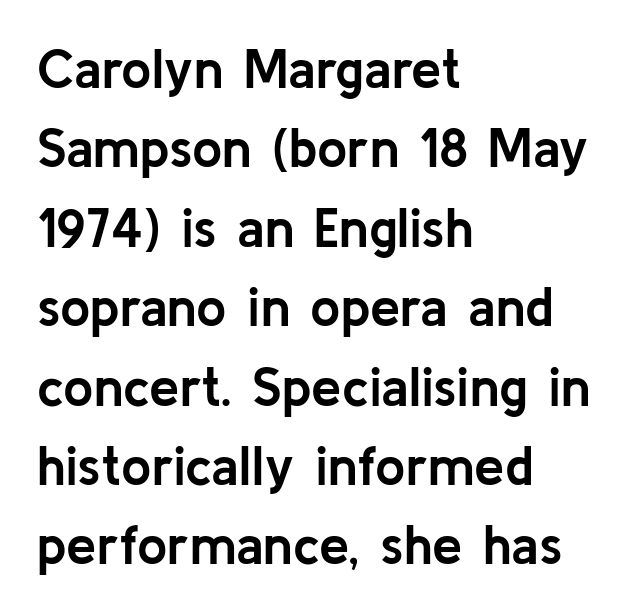
The image shows 54 px semibold sans-serif type, upright; set left-aligned, normal line spacing (1.47x), normal letter spacing, not underlined; low stroke contrast and a medium x-height.
